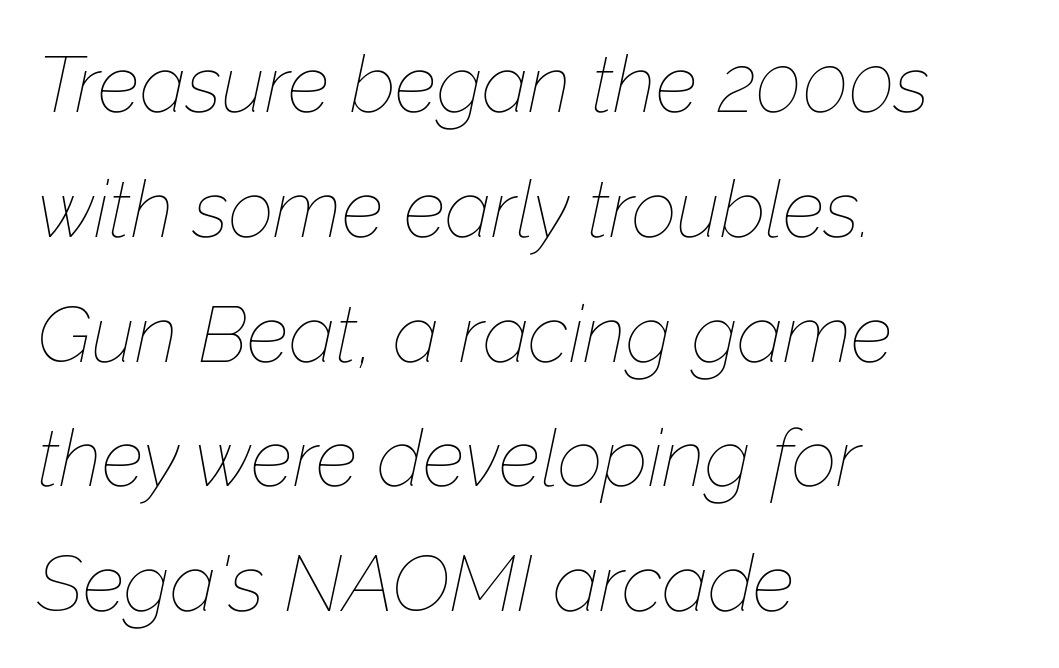
{"italic": "yes", "lean": "right", "slant_degrees": 12, "bold": "no", "weight": "thin", "width": "normal", "stroke_contrast": "low", "x_height": "medium", "monospaced": "no", "underline": "no", "align": "left", "line_spacing": "normal", "line_spacing_ratio": 1.58, "letter_spacing": "normal", "letter_spacing_em": 0.0, "glyph_px": 79}
